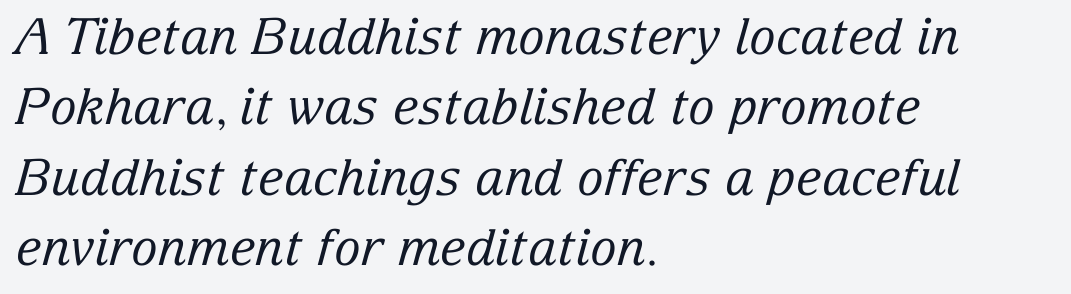
{"serif": "yes", "italic": "yes", "lean": "right", "slant_degrees": 15, "bold": "no", "weight": "regular", "width": "normal", "stroke_contrast": "low", "x_height": "medium", "monospaced": "no", "underline": "no", "align": "left", "line_spacing": "normal", "line_spacing_ratio": 1.41, "letter_spacing": "normal", "letter_spacing_em": 0.0, "glyph_px": 50}
